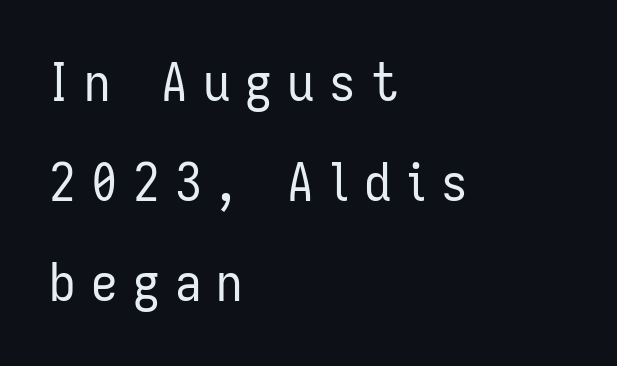
Each stroke keeps to a modest, everyday thickness or less. Look at the tracking — it's clearly loosened, letters drifting apart. Does the type have serifs? No, each stem ends abruptly. This sample is left-justified, so line endings fall wherever the words run out.
